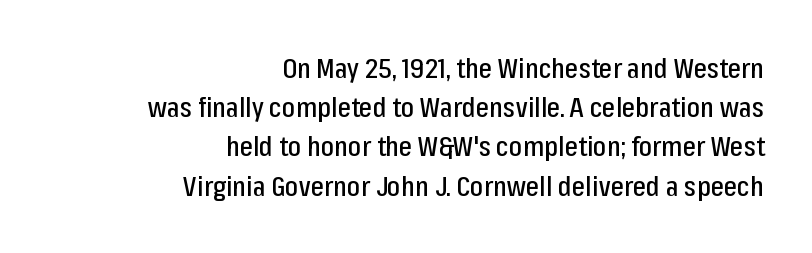
The image shows 28 px condensed sans-serif type, upright; set right-aligned, normal line spacing (1.4x), normal letter spacing, not underlined; low stroke contrast and a medium x-height.
